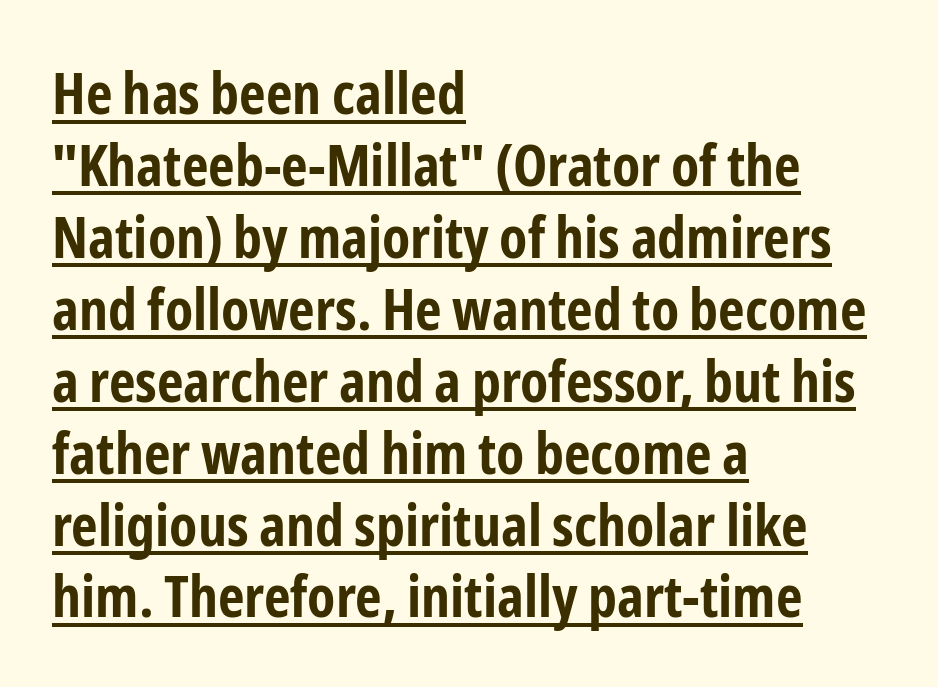
The image shows 58 px bold, condensed sans-serif type, upright; set left-aligned, line spacing 1.24x, normal letter spacing, underlined; low stroke contrast and a medium x-height.
